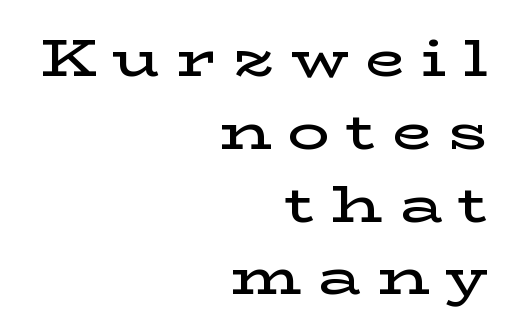
Q: Is the text bold? A: Semi-bold.
Q: Is the text italic (slanted)? A: No, it is upright.
Q: Is the typeface a serif or a sans-serif typeface? A: Serif.
Q: Is the text underlined? A: No.
Q: How is the paragraph aligned? A: Right-aligned.
Q: Is the spacing between letters normal or unusually wide? A: Unusually wide.
Q: Is the spacing between lines tight, normal or loose? A: Normal.
Q: Width (condensed, normal, or wide)? A: Wide.
Q: Stroke contrast? A: Low.
Q: x-height? A: Medium.
Q: Monospaced? A: No.
